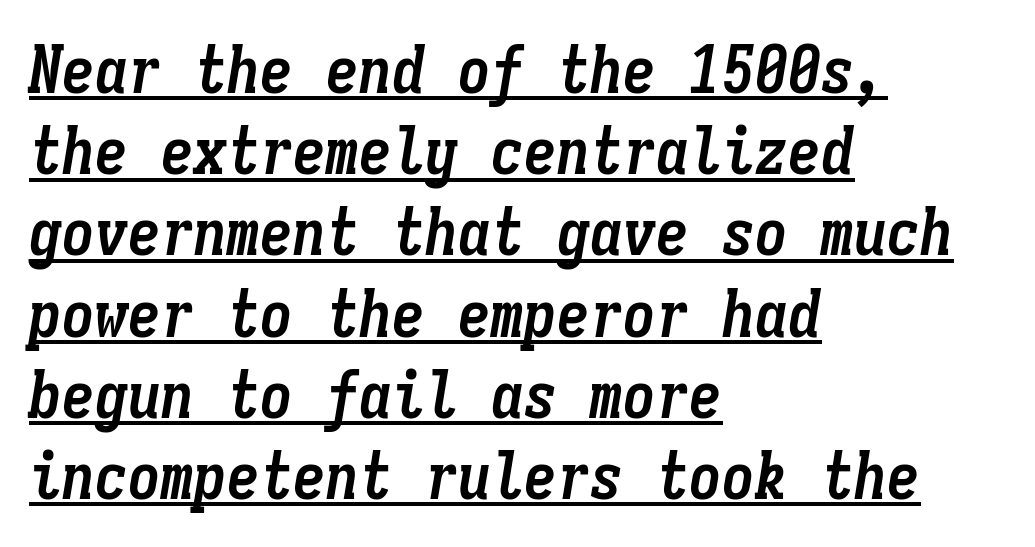
The image shows 66 px semibold, condensed type, italic (leaning right), monospaced; set left-aligned, line spacing 1.23x, normal letter spacing, underlined; low stroke contrast and a medium x-height.
